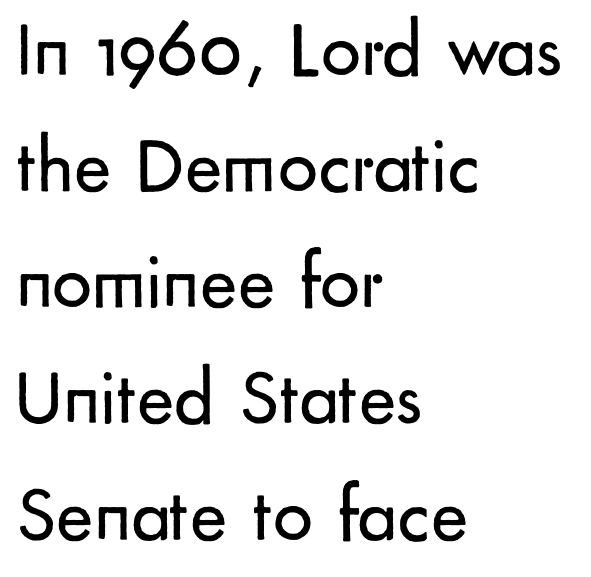
Q: Is the text bold? A: No.
Q: Is the text italic (slanted)? A: No, it is upright.
Q: Is the typeface a serif or a sans-serif typeface? A: Sans-serif.
Q: Is the text underlined? A: No.
Q: How is the paragraph aligned? A: Left-aligned.
Q: Is the spacing between letters normal or unusually wide? A: Normal.
Q: Is the spacing between lines tight, normal or loose? A: Normal.
Q: Width (condensed, normal, or wide)? A: Normal.
Q: Stroke contrast? A: Low.
Q: x-height? A: Small.
Q: Monospaced? A: No.
